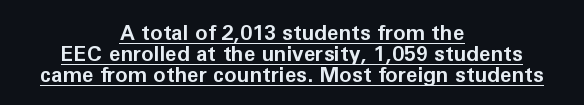
The image shows 21 px bold type, upright; set centered, tight line spacing (1.0x), normal letter spacing, underlined.
